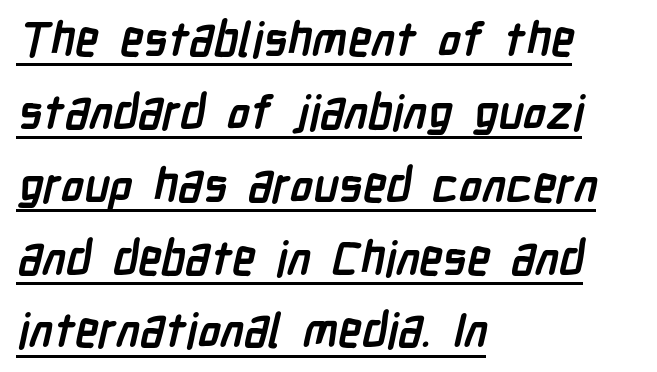
Q: Is the text bold? A: Yes.
Q: Is the typeface a serif or a sans-serif typeface? A: Sans-serif.
Q: Is the text underlined? A: Yes.
Q: How is the paragraph aligned? A: Left-aligned.
Q: Is the spacing between letters normal or unusually wide? A: Normal.
Q: Is the spacing between lines tight, normal or loose? A: Normal.
Q: Width (condensed, normal, or wide)? A: Condensed.
Q: Stroke contrast? A: Low.
Q: x-height? A: Medium.
Q: Monospaced? A: No.
